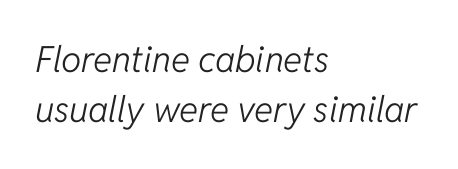
Heft: none added — not bold. Horizontally, the lines are justified to the leading edge only. The passage shown is typed in a proportional face where columns would drift. Notice how descenders clear the ascenders below comfortably — that's standard leading. Designer's note — italics engaged. Nobody touched the tracking dial on this one.
